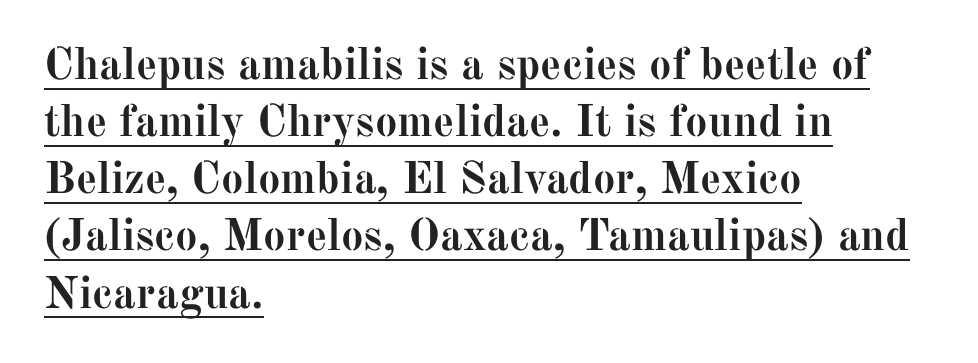
Is there any slant? The stems are plumb. The rag falls on the right side of this text block. The characters look thick and weighty, a clear bold. Vertically, the passage feels balanced, rows spaced as you'd expect. The face used here is proportionally spaced, like ordinary book or web type.
